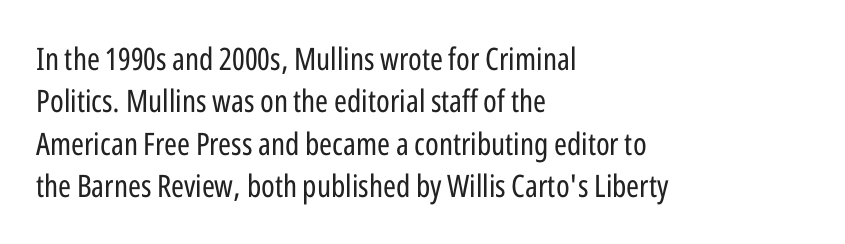
Q: Is the text bold? A: No.
Q: Is the text italic (slanted)? A: No, it is upright.
Q: Is the typeface a serif or a sans-serif typeface? A: Sans-serif.
Q: Is the text underlined? A: No.
Q: How is the paragraph aligned? A: Left-aligned.
Q: Is the spacing between letters normal or unusually wide? A: Normal.
Q: Is the spacing between lines tight, normal or loose? A: Normal.
Q: Width (condensed, normal, or wide)? A: Condensed.
Q: Stroke contrast? A: Low.
Q: x-height? A: Medium.
Q: Monospaced? A: No.
